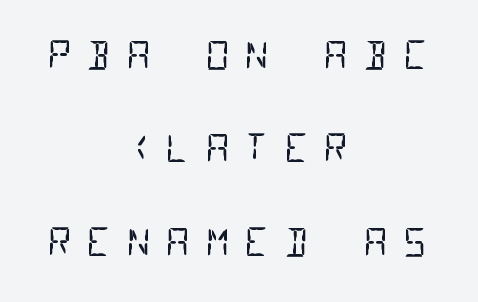
The image shows 38 px regular-weight, condensed sans-serif type, monospaced; set centered, loose line spacing (2.46x), unusually wide letter spacing (+0.39 em), not underlined; low stroke contrast and a large x-height.
